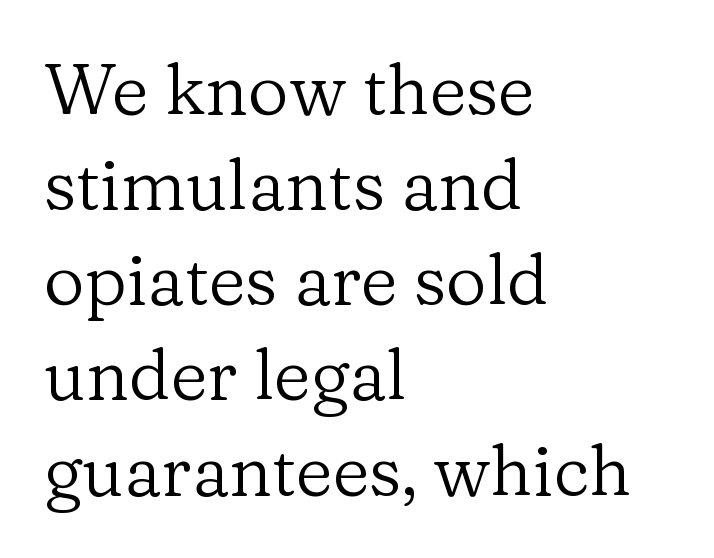
Q: Is the text bold? A: No.
Q: Is the text italic (slanted)? A: No, it is upright.
Q: Is the typeface a serif or a sans-serif typeface? A: Serif.
Q: Is the text underlined? A: No.
Q: How is the paragraph aligned? A: Left-aligned.
Q: Is the spacing between letters normal or unusually wide? A: Normal.
Q: Is the spacing between lines tight, normal or loose? A: Normal.
Q: Width (condensed, normal, or wide)? A: Normal.
Q: Stroke contrast? A: Low.
Q: x-height? A: Medium.
Q: Monospaced? A: No.
